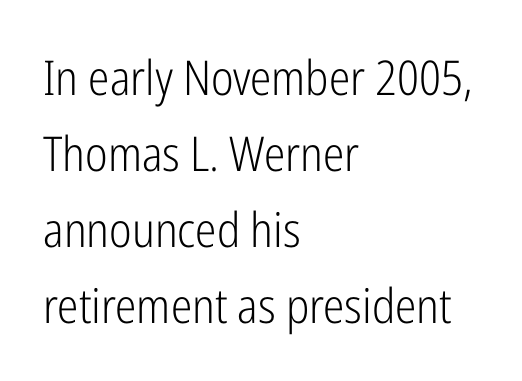
Leading: standard. Leftover space on each line is placed entirely after the last word. Check where the strokes stop: nothing finishes them off — pure sans. No word sits above an underline. Is the stroke heavy? The answer is a plain regular-or-lighter.
